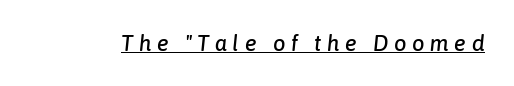
Q: Is the text italic (slanted)? A: Yes, it leans right by about 6 degrees.
Q: Is the text underlined? A: Yes.
Q: Is the spacing between letters normal or unusually wide? A: Unusually wide.
